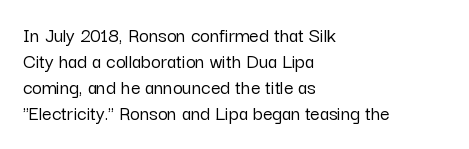
The image shows 21 px text type, upright; set left-aligned, line spacing 1.24x, normal letter spacing, not underlined.
